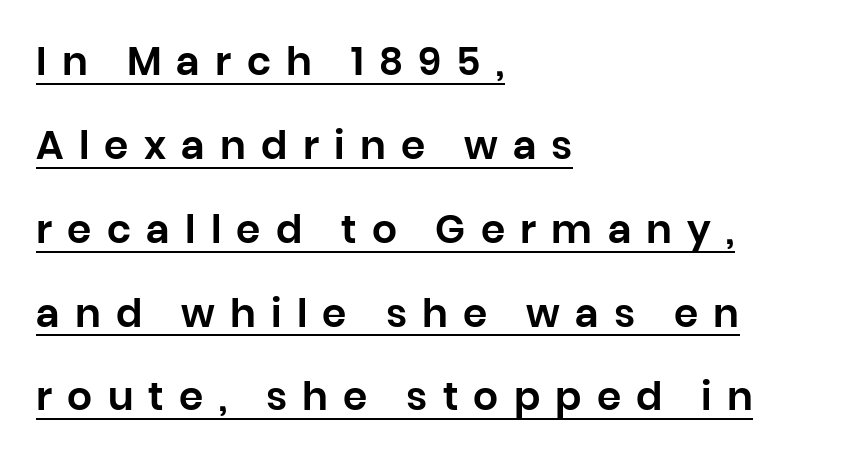
The image shows 39 px sans-serif type, upright; set left-aligned, loose line spacing (2.15x), unusually wide letter spacing (+0.39 em), underlined; low stroke contrast and a large x-height.
